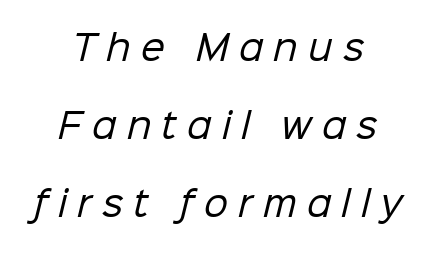
Q: Is the text bold? A: No.
Q: Is the typeface a serif or a sans-serif typeface? A: Sans-serif.
Q: Is the text underlined? A: No.
Q: How is the paragraph aligned? A: Centered.
Q: Is the spacing between letters normal or unusually wide? A: Unusually wide.
Q: Is the spacing between lines tight, normal or loose? A: Loose.
Q: Width (condensed, normal, or wide)? A: Normal.
Q: Stroke contrast? A: Low.
Q: x-height? A: Medium.
Q: Monospaced? A: No.
